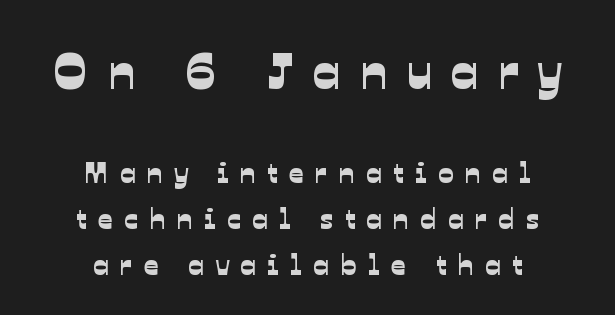
{"serif": "no", "width": "normal", "stroke_contrast": "low", "x_height": "medium", "monospaced": "no", "underline": "no", "align": "center", "line_spacing": "normal", "line_spacing_ratio": 1.57, "letter_spacing": "wide", "letter_spacing_em": 0.39, "larger_block": "first", "size_ratio": 1.72, "glyph_px": 50}
